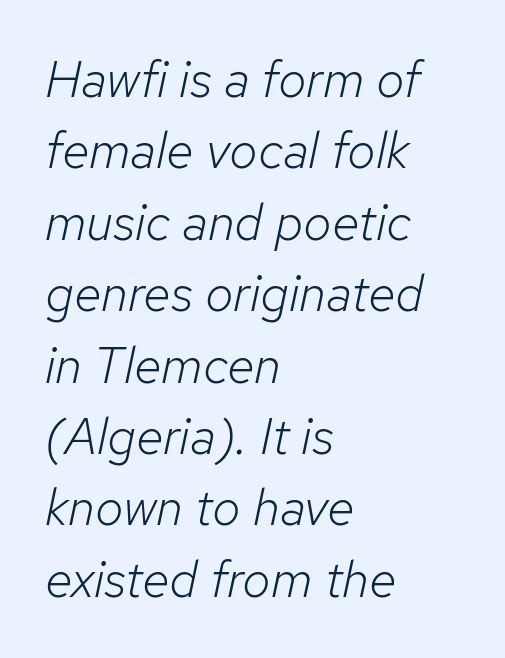
Q: Is the text bold? A: No.
Q: Is the text italic (slanted)? A: Yes, it leans right by about 12 degrees.
Q: Is the text underlined? A: No.
Q: How is the paragraph aligned? A: Left-aligned.
Q: Is the spacing between letters normal or unusually wide? A: Normal.
Q: Is the spacing between lines tight, normal or loose? A: Normal.
Q: Width (condensed, normal, or wide)? A: Normal.
Q: Stroke contrast? A: Low.
Q: x-height? A: Medium.
Q: Monospaced? A: No.
